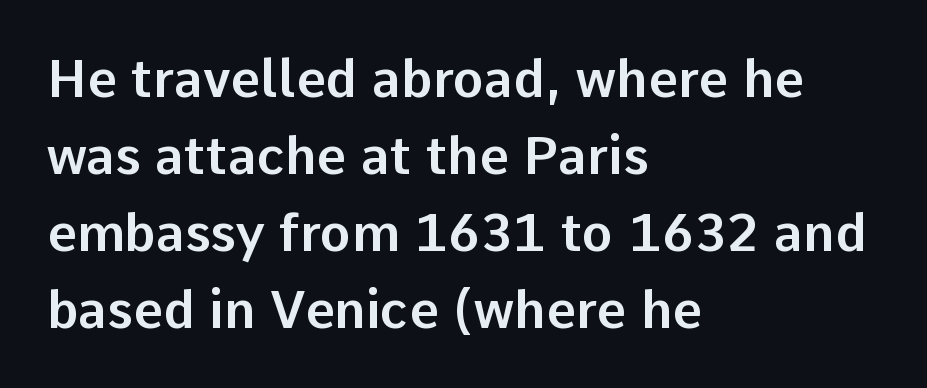
Q: Is the text italic (slanted)? A: No, it is upright.
Q: Is the typeface a serif or a sans-serif typeface? A: Sans-serif.
Q: Is the text underlined? A: No.
Q: How is the paragraph aligned? A: Left-aligned.
Q: Is the spacing between letters normal or unusually wide? A: Normal.
Q: Is the spacing between lines tight, normal or loose? A: Normal.
Q: Width (condensed, normal, or wide)? A: Normal.
Q: Stroke contrast? A: Low.
Q: x-height? A: Medium.
Q: Monospaced? A: No.
